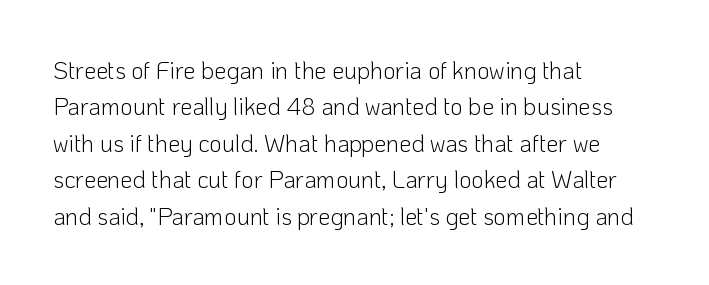
The image shows 24 px text type, upright; set left-aligned, normal line spacing (1.52x), normal letter spacing, not underlined.
